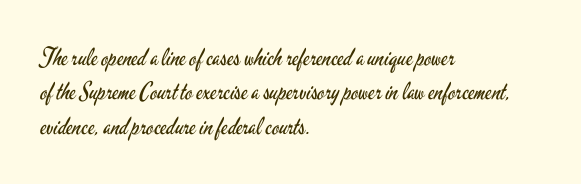
{"bold": "no", "underline": "no", "align": "left", "line_spacing": "normal", "line_spacing_ratio": 1.43, "letter_spacing": "normal", "letter_spacing_em": 0.0, "glyph_px": 24}
